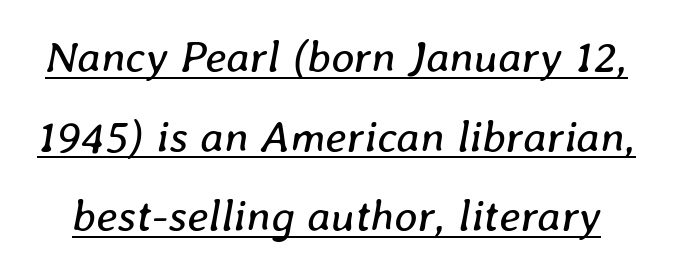
The image shows 45 px regular-weight type, italic (leaning right); set line spacing 1.77x, normal letter spacing, underlined; low stroke contrast and a medium x-height.
